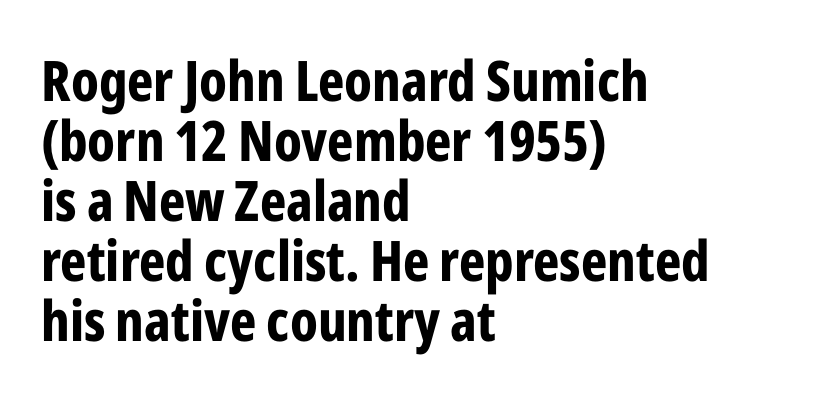
Character widths vary here, with narrow letters taking less room than wide ones. Clear beneath every line of the passage. Regarding leading, the lines here are crowded together. To sum up the face: it is a sans, with no serifs.
